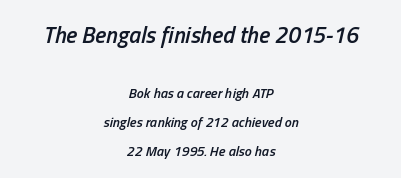
The image shows 23 px text type, italic (leaning right); set centered, loose line spacing (2.07x), normal letter spacing, not underlined; the first (top) block is 1.64x larger.
